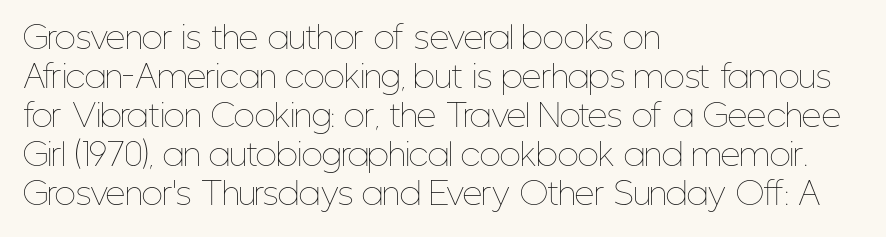
The image shows 31 px thin, condensed type, upright; set left-aligned, normal line spacing (1.26x), normal letter spacing, not underlined; low stroke contrast and a medium x-height.
